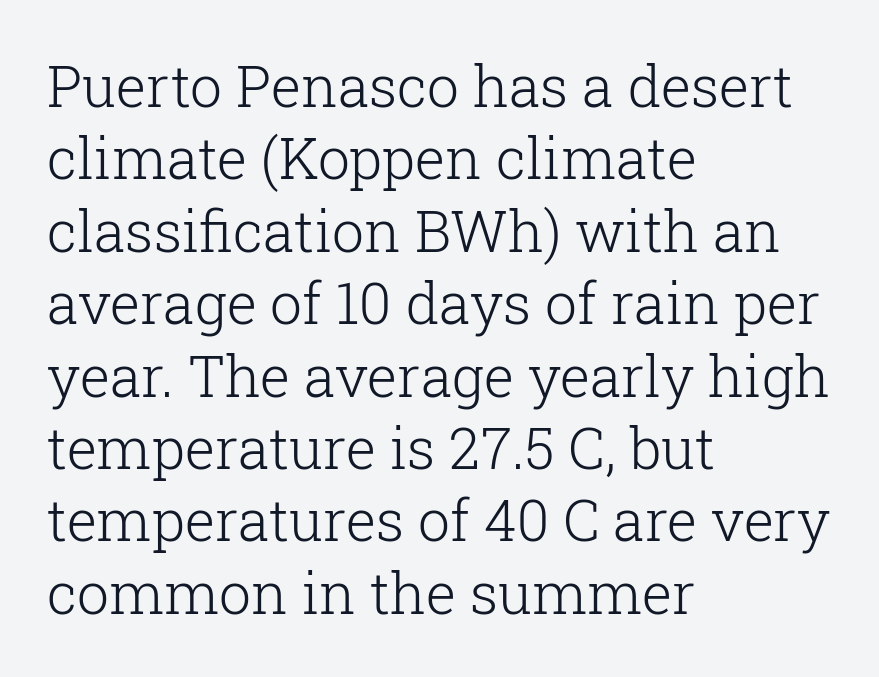
Q: Is the text bold? A: No.
Q: Is the text italic (slanted)? A: No, it is upright.
Q: Is the typeface a serif or a sans-serif typeface? A: Serif.
Q: Is the text underlined? A: No.
Q: How is the paragraph aligned? A: Left-aligned.
Q: Is the spacing between letters normal or unusually wide? A: Normal.
Q: Is the spacing between lines tight, normal or loose? A: Normal.
Q: Width (condensed, normal, or wide)? A: Normal.
Q: Stroke contrast? A: Low.
Q: x-height? A: Medium.
Q: Monospaced? A: No.
